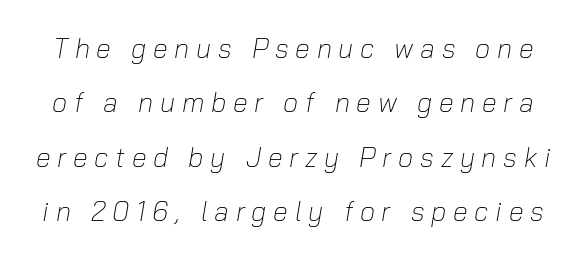
Q: Is the text bold? A: No.
Q: Is the text italic (slanted)? A: Yes, it leans right by about 10 degrees.
Q: Is the text underlined? A: No.
Q: Is the spacing between letters normal or unusually wide? A: Unusually wide.
Q: Is the spacing between lines tight, normal or loose? A: Loose.
